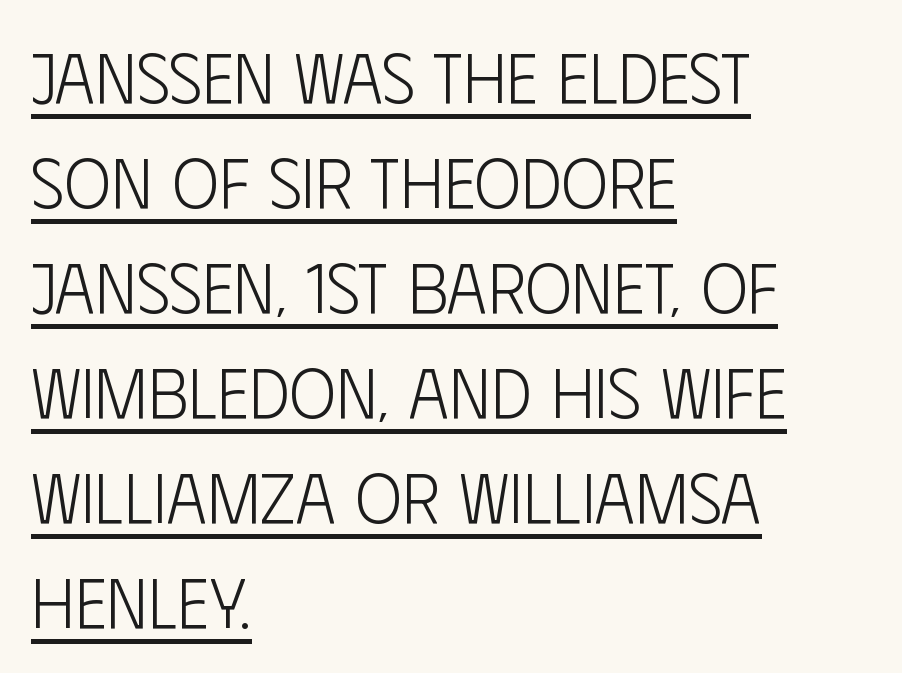
{"serif": "no", "italic": "no", "bold": "no", "weight": "light", "width": "condensed", "stroke_contrast": "low", "x_height": "large", "monospaced": "no", "underline": "yes", "align": "left", "line_spacing": "normal", "line_spacing_ratio": 1.5, "letter_spacing": "normal", "letter_spacing_em": 0.0, "glyph_px": 70}
